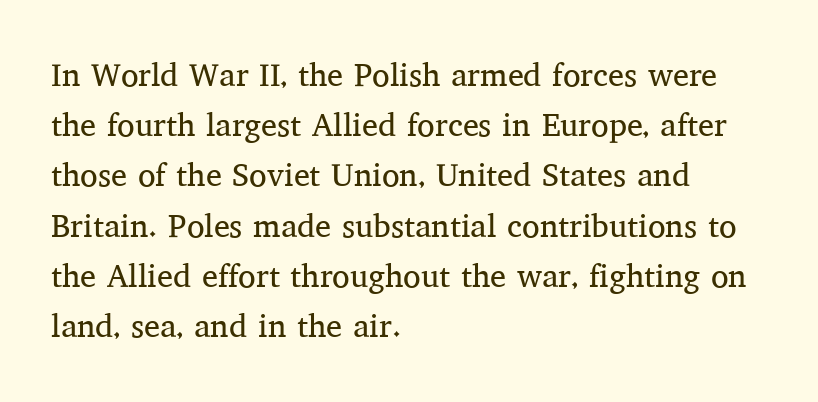
{"serif": "yes", "italic": "no", "bold": "no", "weight": "regular", "width": "normal", "stroke_contrast": "medium", "x_height": "medium", "monospaced": "no", "underline": "no", "align": "left", "line_spacing": "normal", "line_spacing_ratio": 1.57, "letter_spacing": "normal", "letter_spacing_em": 0.0, "glyph_px": 32}
